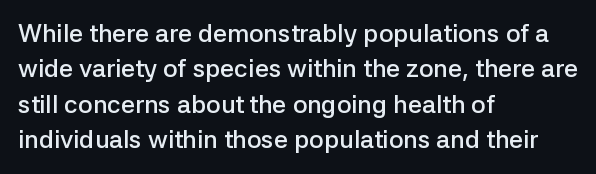
Every letter is mildly thick-stroked: semibold rather than bold. The passage is arranged the way most books set body copy — flush left. The axis of the letterforms is exactly vertical. The rendering uses a moderate line-height, typical for paragraphs.
